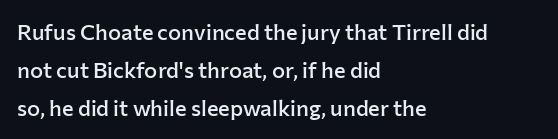
{"italic": "no", "bold": "semi", "underline": "no", "align": "left", "line_spacing_ratio": 1.73, "letter_spacing": "normal", "letter_spacing_em": 0.0, "glyph_px": 22}
